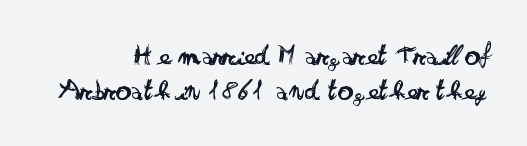
Q: Is the text bold? A: No.
Q: Is the text italic (slanted)? A: No, it is upright.
Q: Is the typeface a serif or a sans-serif typeface? A: Sans-serif.
Q: Is the text underlined? A: No.
Q: How is the paragraph aligned? A: Right-aligned.
Q: Is the spacing between letters normal or unusually wide? A: Normal.
Q: Width (condensed, normal, or wide)? A: Wide.
Q: Stroke contrast? A: Low.
Q: x-height? A: Small.
Q: Monospaced? A: No.
